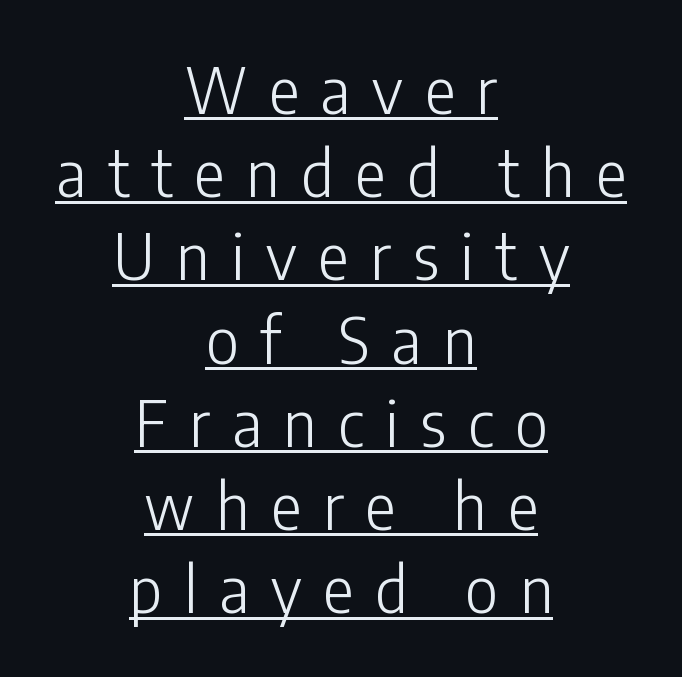
Q: Is the text bold? A: No.
Q: Is the text italic (slanted)? A: No, it is upright.
Q: Is the typeface a serif or a sans-serif typeface? A: Sans-serif.
Q: Is the text underlined? A: Yes.
Q: How is the paragraph aligned? A: Centered.
Q: Is the spacing between letters normal or unusually wide? A: Unusually wide.
Q: Is the spacing between lines tight, normal or loose? A: Normal.
Q: Width (condensed, normal, or wide)? A: Condensed.
Q: Stroke contrast? A: Low.
Q: x-height? A: Medium.
Q: Monospaced? A: No.
